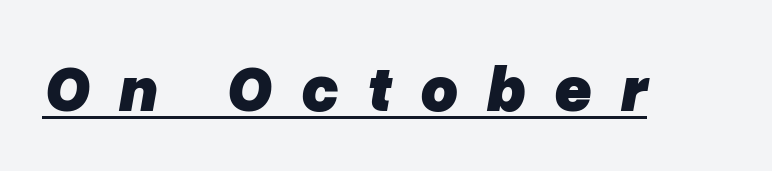
Q: Is the text bold? A: Yes.
Q: Is the text italic (slanted)? A: Yes, it leans right by about 10 degrees.
Q: Is the text underlined? A: Yes.
Q: Is the spacing between letters normal or unusually wide? A: Unusually wide.
Q: Width (condensed, normal, or wide)? A: Normal.
Q: Stroke contrast? A: Low.
Q: x-height? A: Medium.
Q: Monospaced? A: No.
